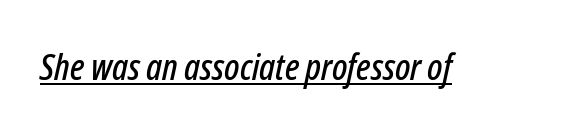
Q: Is the text italic (slanted)? A: Yes, it leans right by about 12 degrees.
Q: Is the text underlined? A: Yes.
Q: Is the spacing between letters normal or unusually wide? A: Normal.
Q: Width (condensed, normal, or wide)? A: Condensed.
Q: Stroke contrast? A: Low.
Q: x-height? A: Medium.
Q: Monospaced? A: No.
